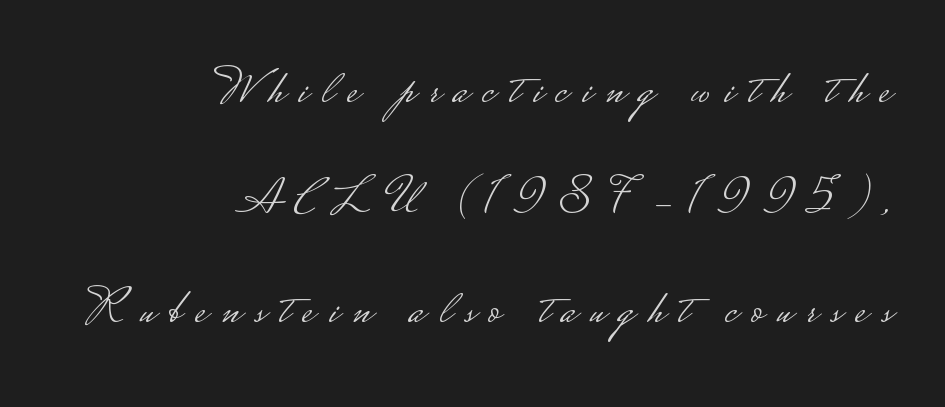
If you measured baseline to baseline, you'd find a long distance. This sample uses a sans-serif face. Teacher's note: observe the even right margin — that is flush-right alignment. Anything drawn beneath the words? Only blank space. The letters are spread apart with noticeably loose tracking. Proportional: the letters do not fall into vertical columns.
